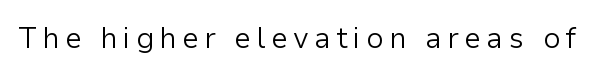
The image shows 29 px light sans-serif type, upright; set not underlined; low stroke contrast and a medium x-height.
